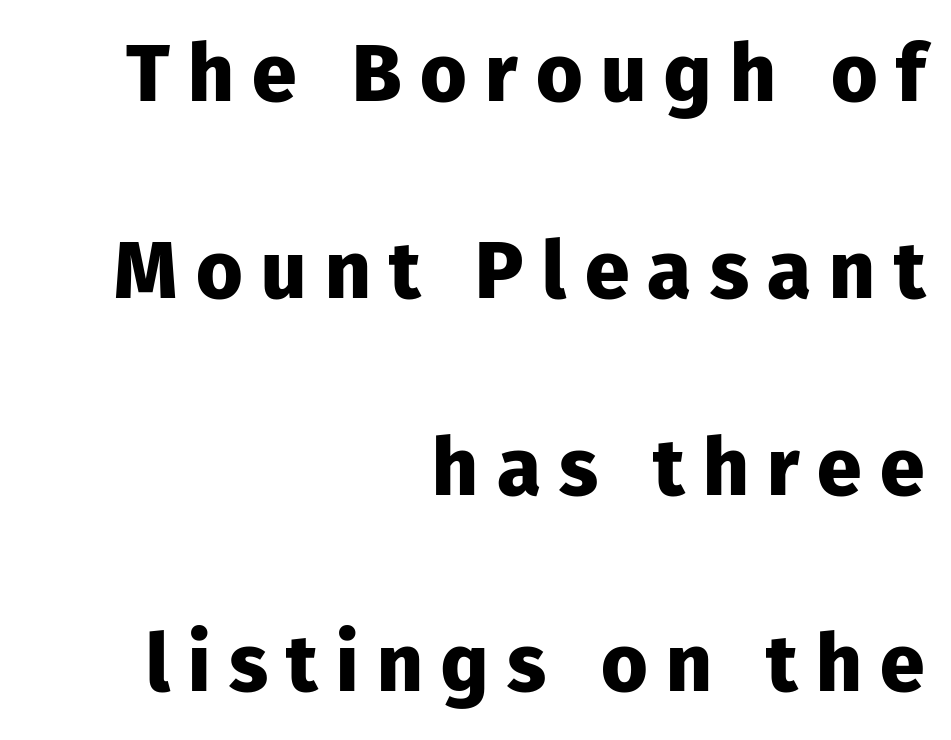
{"serif": "no", "italic": "no", "bold": "yes", "weight": "heavy", "width": "normal", "stroke_contrast": "low", "x_height": "medium", "monospaced": "no", "underline": "no", "align": "right", "line_spacing": "loose", "line_spacing_ratio": 2.46, "letter_spacing": "wide", "letter_spacing_em": 0.23, "glyph_px": 80}
